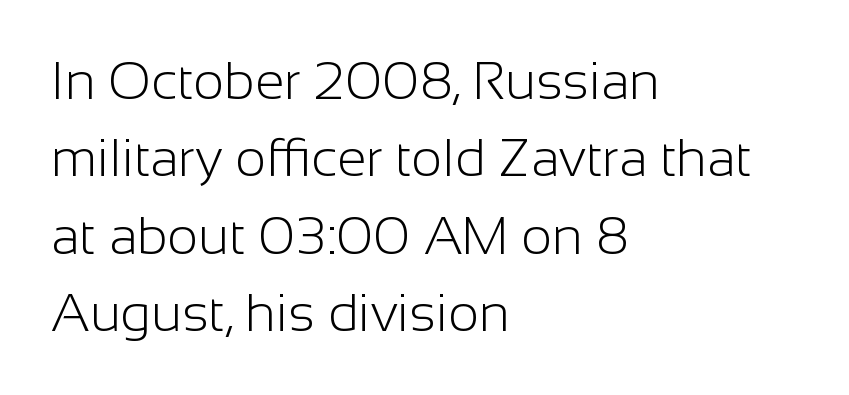
The image shows 53 px light sans-serif type, upright; set left-aligned, normal line spacing (1.46x), normal letter spacing, not underlined; low stroke contrast and a medium x-height.
